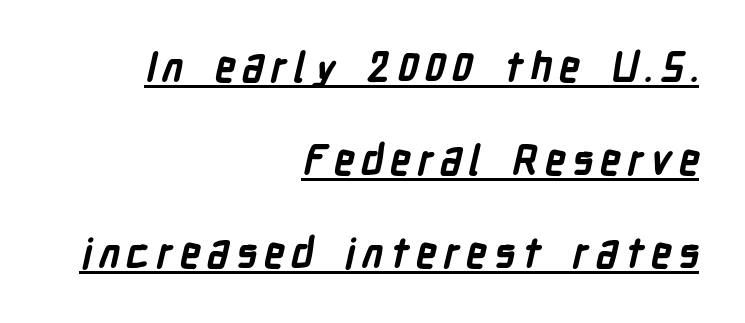
Q: Is the text bold? A: Yes.
Q: Is the typeface a serif or a sans-serif typeface? A: Sans-serif.
Q: Is the text underlined? A: Yes.
Q: How is the paragraph aligned? A: Right-aligned.
Q: Is the spacing between lines tight, normal or loose? A: Loose.
Q: Width (condensed, normal, or wide)? A: Condensed.
Q: Stroke contrast? A: Low.
Q: x-height? A: Medium.
Q: Monospaced? A: No.
